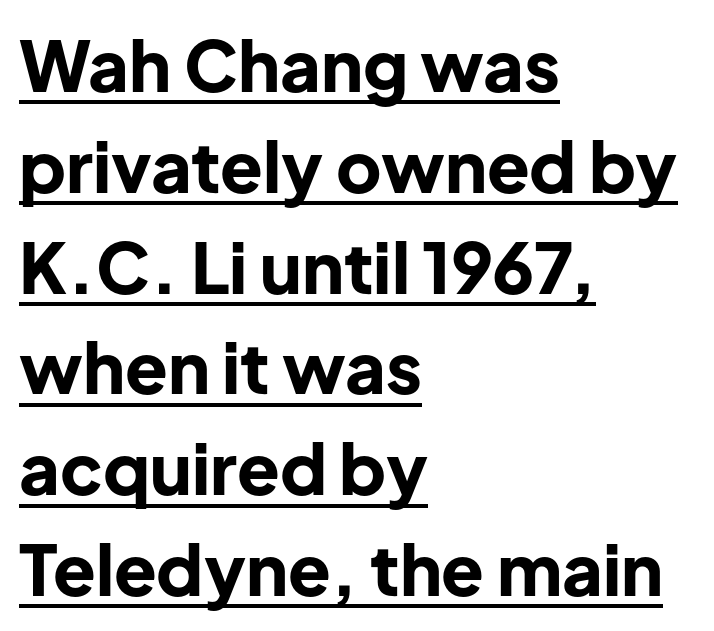
{"serif": "no", "italic": "no", "bold": "yes", "weight": "bold", "width": "normal", "stroke_contrast": "low", "x_height": "medium", "monospaced": "no", "underline": "yes", "align": "left", "line_spacing": "normal", "line_spacing_ratio": 1.44, "letter_spacing": "normal", "letter_spacing_em": 0.0, "glyph_px": 70}
